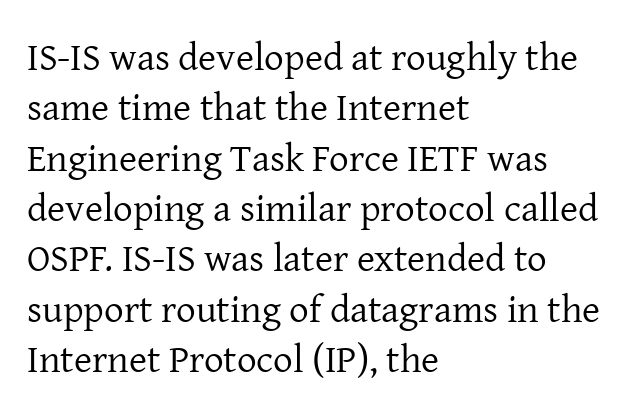
The image shows 39 px regular-weight serif type, upright; set left-aligned, normal line spacing (1.29x), normal letter spacing, not underlined; low stroke contrast and a medium x-height.
